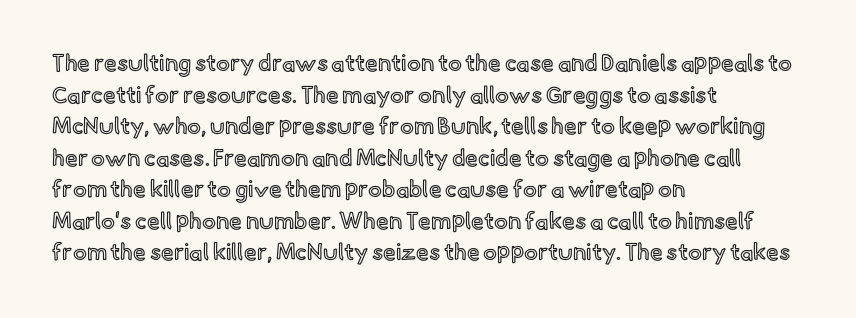
The letterforms sit shoulder to shoulder at normal distance. The paragraph has a hard left edge and a soft right edge. A clean baseline with only descenders dipping below it. No italicization has been applied; the sample stays upright.
